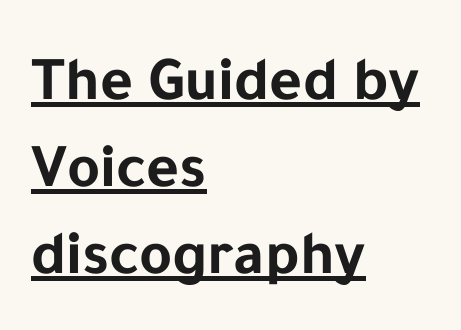
What kind of face is this? One without serifs — a sans. Line starts are locked; line ends wander. Note the varied advance widths — an 'i' is clearly narrower than an 'm'. One glance says typical: line gaps are just what's usual.
